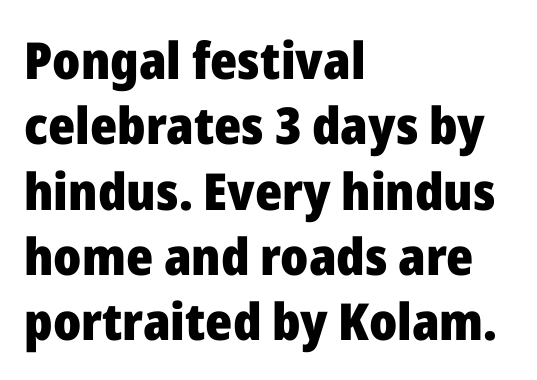
The image shows 51 px heavy sans-serif type, upright; set left-aligned, normal line spacing (1.28x), normal letter spacing, not underlined; low stroke contrast and a medium x-height.
